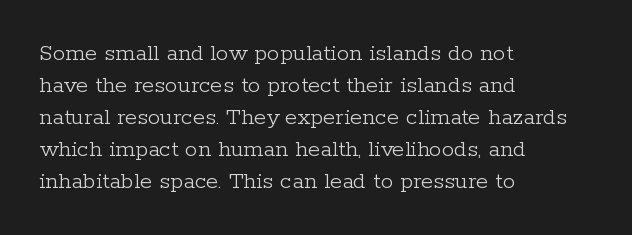
{"italic": "no", "bold": "no", "underline": "no", "align": "left", "line_spacing": "normal", "line_spacing_ratio": 1.28, "letter_spacing": "normal", "letter_spacing_em": 0.0, "glyph_px": 25}
